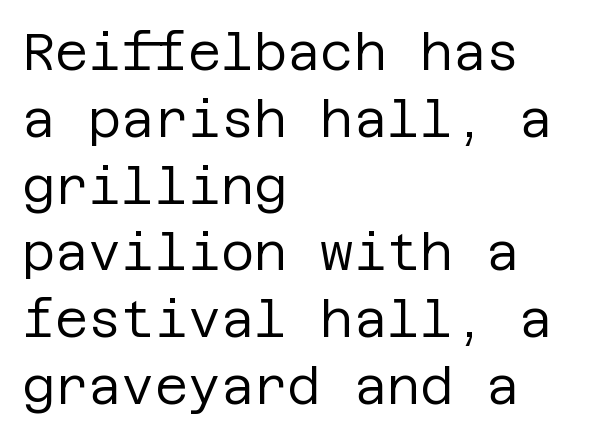
The image shows 51 px regular-weight sans-serif type, upright; set left-aligned, normal line spacing (1.31x), normal letter spacing, not underlined; low stroke contrast and a large x-height.
